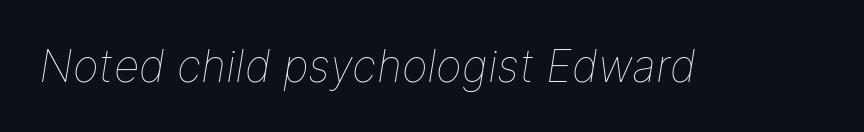
{"italic": "yes", "lean": "right", "slant_degrees": 9, "bold": "no", "weight": "thin", "width": "normal", "stroke_contrast": "low", "x_height": "medium", "monospaced": "no", "underline": "no", "letter_spacing": "normal", "letter_spacing_em": 0.0, "glyph_px": 44}
